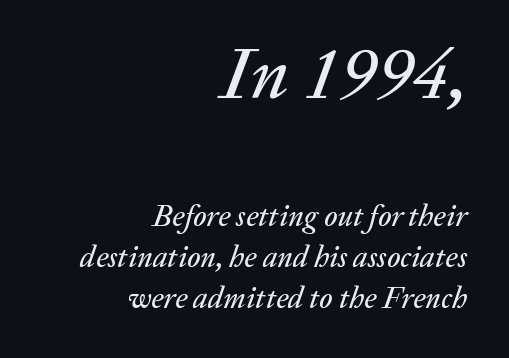
Q: Is the text italic (slanted)? A: Yes, it leans right by about 20 degrees.
Q: Is the text underlined? A: No.
Q: How is the paragraph aligned? A: Right-aligned.
Q: Is the spacing between letters normal or unusually wide? A: Normal.
Q: Is the spacing between lines tight, normal or loose? A: Normal.
Q: Which block of text is set in a larger size, the first (top) or the second (bottom)? A: The first (top) one.
Q: Width (condensed, normal, or wide)? A: Normal.
Q: Stroke contrast? A: Low.
Q: x-height? A: Medium.
Q: Monospaced? A: No.
